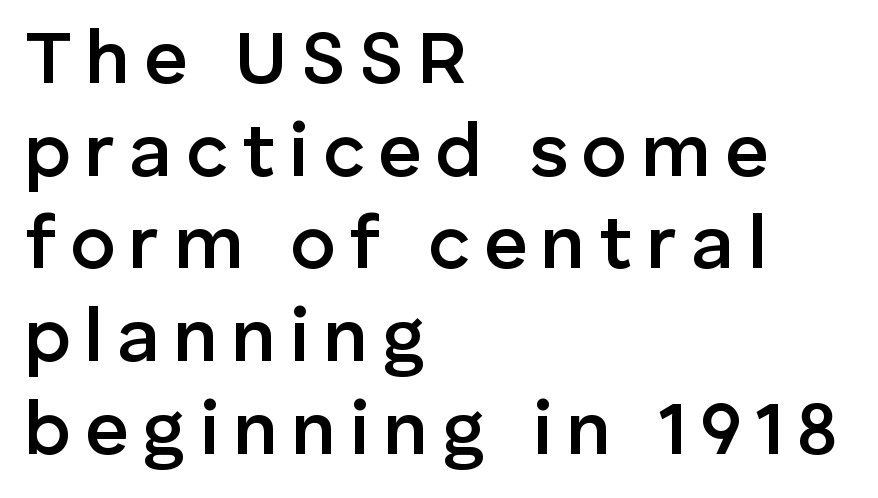
Quick note: not italic, upright. The passage shown is typed in a proportional face where columns would drift. Reading down the block, your eye returns to a fixed left position each line. Letters rest on an invisible, unmarked baseline. Compared with an ordinary text face, these strokes are moderately heavier — a semibold.
